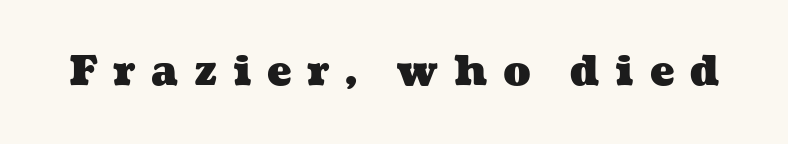
The image shows 41 px heavy, wide type; set unusually wide letter spacing (+0.38 em), not underlined; medium stroke contrast and a medium x-height.
